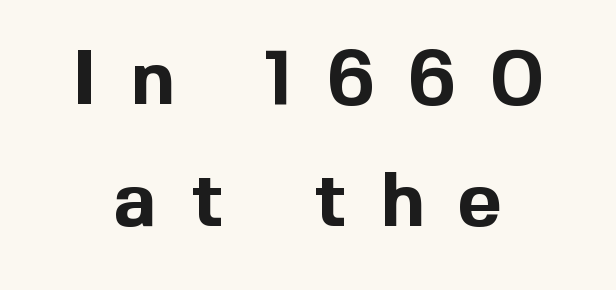
Q: Is the text bold? A: Yes.
Q: Is the text italic (slanted)? A: No, it is upright.
Q: Is the typeface a serif or a sans-serif typeface? A: Sans-serif.
Q: Is the text underlined? A: No.
Q: How is the paragraph aligned? A: Centered.
Q: Is the spacing between letters normal or unusually wide? A: Unusually wide.
Q: Is the spacing between lines tight, normal or loose? A: Normal.
Q: Width (condensed, normal, or wide)? A: Normal.
Q: x-height? A: Medium.
Q: Monospaced? A: No.
